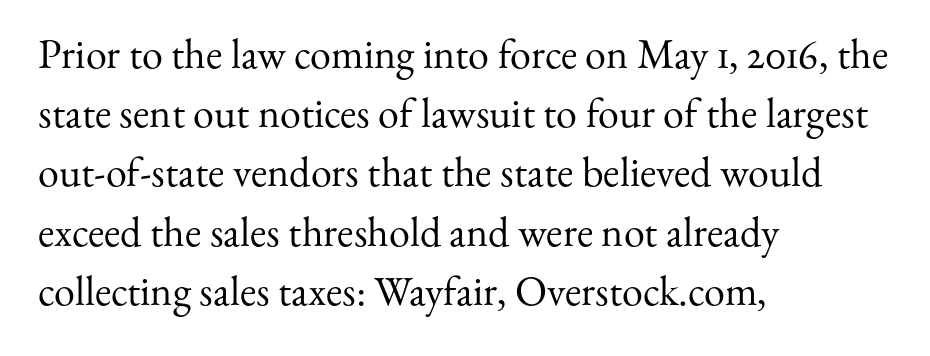
Q: Is the text bold? A: No.
Q: Is the text italic (slanted)? A: No, it is upright.
Q: Is the typeface a serif or a sans-serif typeface? A: Serif.
Q: Is the text underlined? A: No.
Q: How is the paragraph aligned? A: Left-aligned.
Q: Is the spacing between letters normal or unusually wide? A: Normal.
Q: Is the spacing between lines tight, normal or loose? A: Normal.
Q: Width (condensed, normal, or wide)? A: Normal.
Q: Stroke contrast? A: Medium.
Q: x-height? A: Small.
Q: Monospaced? A: No.
